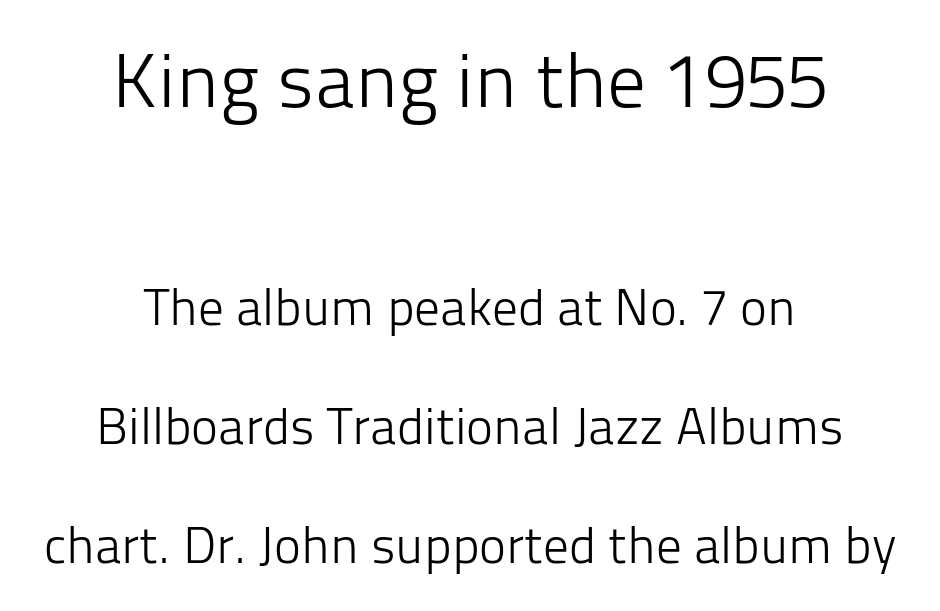
{"serif": "no", "italic": "no", "bold": "no", "weight": "light", "width": "normal", "stroke_contrast": "low", "x_height": "medium", "monospaced": "no", "underline": "no", "align": "center", "line_spacing": "loose", "line_spacing_ratio": 2.34, "letter_spacing": "normal", "letter_spacing_em": 0.0, "larger_block": "first", "size_ratio": 1.51, "glyph_px": 77}
